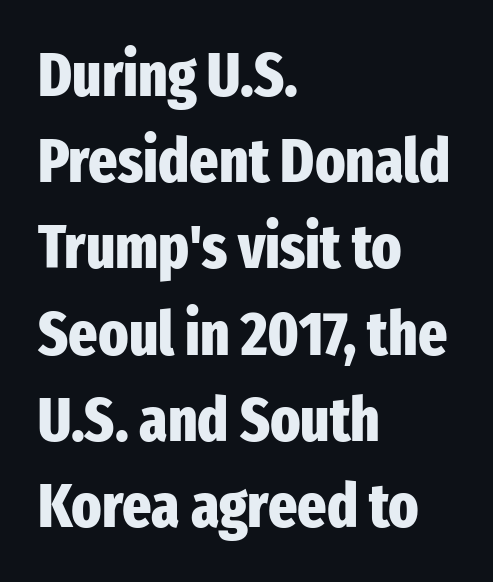
The setting favours the left margin, as ordinary paragraphs usually do. Quick note: not italic, upright. Underlining? Definitely not there. The face used here is a sans, in the tradition of grotesques and geometrics. Pretty heavy lettering here — definitely bold. Do the characters align in a grid? No, the font is proportional.
